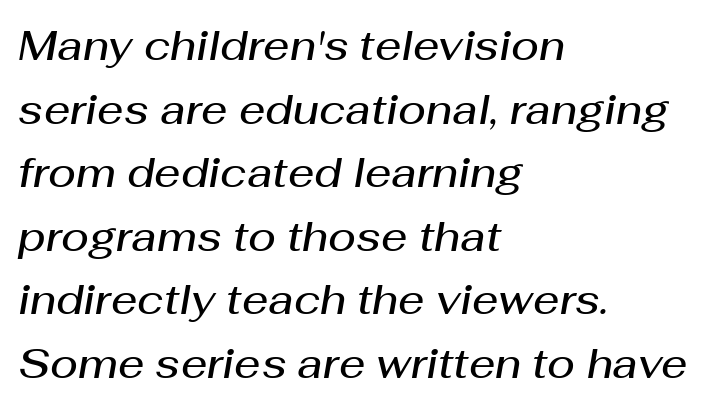
Caption: standard tracking, unaltered. Do the characters align in a grid? No, the font is proportional. The line-height multiplier appears to be the usual default. The words here are not underlined. Line starts are locked; line ends wander. This is oblique type, the kind used for emphasis or titles.
